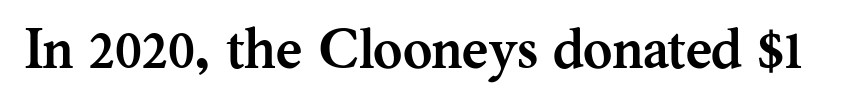
Q: Is the text bold? A: Yes.
Q: Is the text italic (slanted)? A: No, it is upright.
Q: Is the typeface a serif or a sans-serif typeface? A: Serif.
Q: Is the text underlined? A: No.
Q: Is the spacing between letters normal or unusually wide? A: Normal.
Q: Width (condensed, normal, or wide)? A: Normal.
Q: Stroke contrast? A: Medium.
Q: x-height? A: Medium.
Q: Monospaced? A: No.
